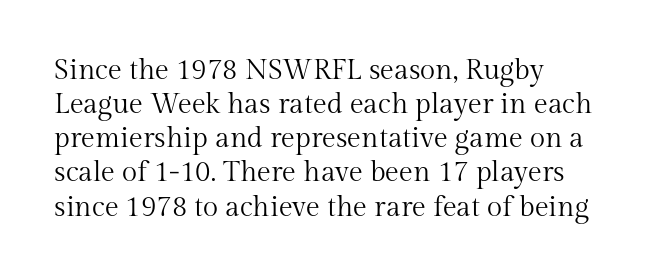
{"serif": "yes", "italic": "no", "bold": "no", "weight": "regular", "width": "normal", "stroke_contrast": "medium", "x_height": "medium", "monospaced": "no", "underline": "no", "align": "left", "line_spacing_ratio": 1.22, "letter_spacing": "normal", "letter_spacing_em": 0.0, "glyph_px": 28}
